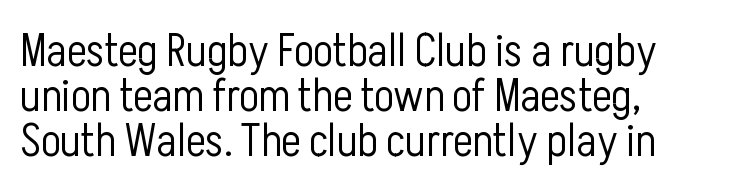
Q: Is the text bold? A: No.
Q: Is the text italic (slanted)? A: No, it is upright.
Q: Is the typeface a serif or a sans-serif typeface? A: Sans-serif.
Q: Is the text underlined? A: No.
Q: How is the paragraph aligned? A: Left-aligned.
Q: Is the spacing between letters normal or unusually wide? A: Normal.
Q: Is the spacing between lines tight, normal or loose? A: Tight.
Q: Width (condensed, normal, or wide)? A: Condensed.
Q: Stroke contrast? A: Low.
Q: x-height? A: Medium.
Q: Monospaced? A: No.
